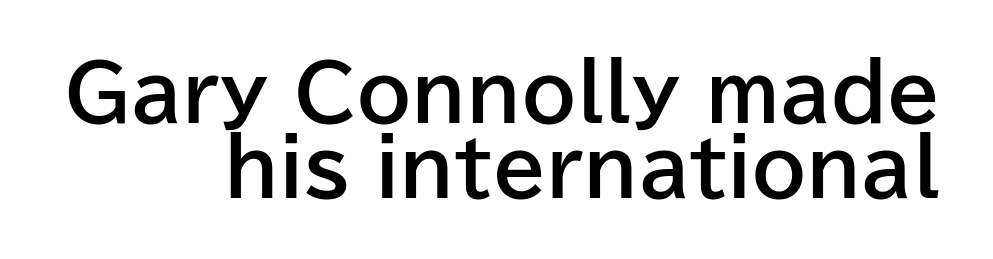
Italic: no, the glyphs are upright roman. Thick stems and heavy bowls — unmistakably bold. Varying glyph widths throughout — classic text-font behaviour. You can tell from the bare stems that sans-serif type was used. These lines stack with their right ends in a neat column. The leading is snug, giving the passage a crowded texture.
